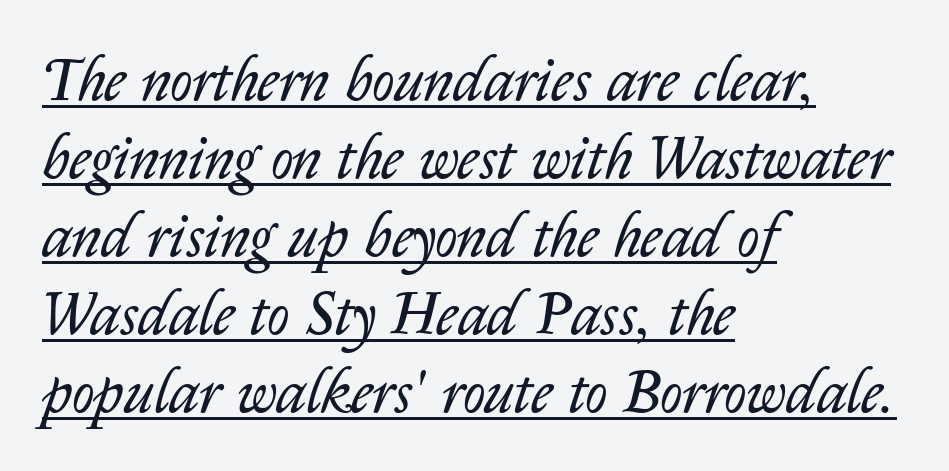
The lines sit at an ordinary, default distance from one another. Heaviness? Minimal to ordinary, like unemphasized prose. Slanted lettering throughout. The face used here is proportionally spaced, like ordinary book or web type. Horizontally, the lines are justified to the leading edge only. In terms of letterspacing, this is plain default setting.
